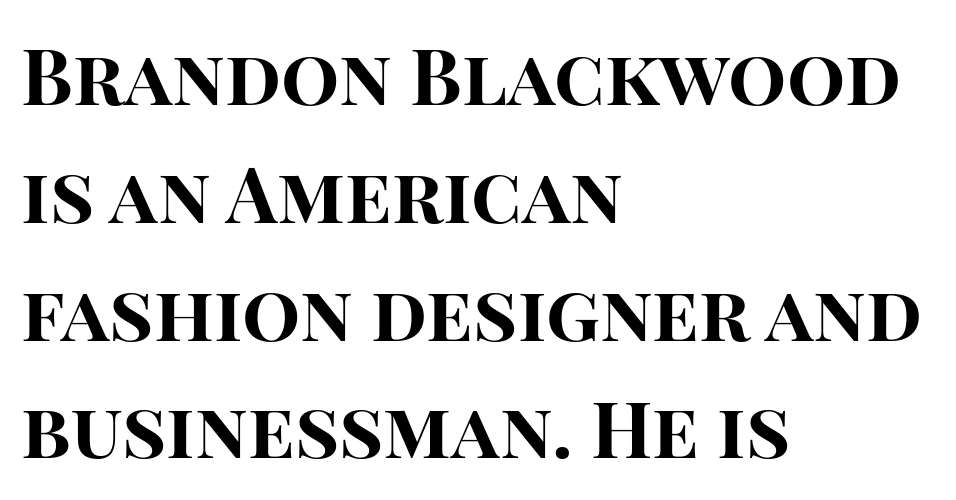
{"serif": "no", "italic": "no", "bold": "yes", "weight": "bold", "width": "normal", "stroke_contrast": "high", "x_height": "large", "monospaced": "no", "underline": "no", "align": "left", "line_spacing": "normal", "line_spacing_ratio": 1.53, "letter_spacing": "normal", "letter_spacing_em": 0.0, "glyph_px": 77}
